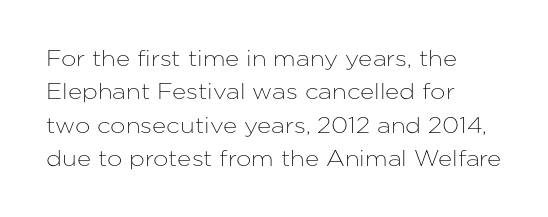
{"italic": "no", "underline": "no", "align": "left", "line_spacing": "normal", "line_spacing_ratio": 1.52, "letter_spacing": "normal", "letter_spacing_em": 0.0, "glyph_px": 22}
